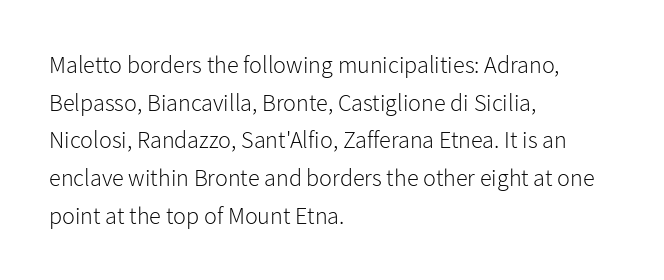
The image shows 24 px text type, upright; set left-aligned, normal line spacing (1.57x), normal letter spacing, not underlined.
